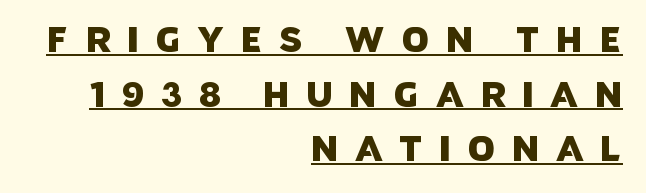
Q: Is the typeface a serif or a sans-serif typeface? A: Sans-serif.
Q: Is the text underlined? A: Yes.
Q: How is the paragraph aligned? A: Right-aligned.
Q: Is the spacing between letters normal or unusually wide? A: Unusually wide.
Q: Is the spacing between lines tight, normal or loose? A: Normal.
Q: Width (condensed, normal, or wide)? A: Normal.
Q: Stroke contrast? A: Low.
Q: x-height? A: Large.
Q: Monospaced? A: No.
